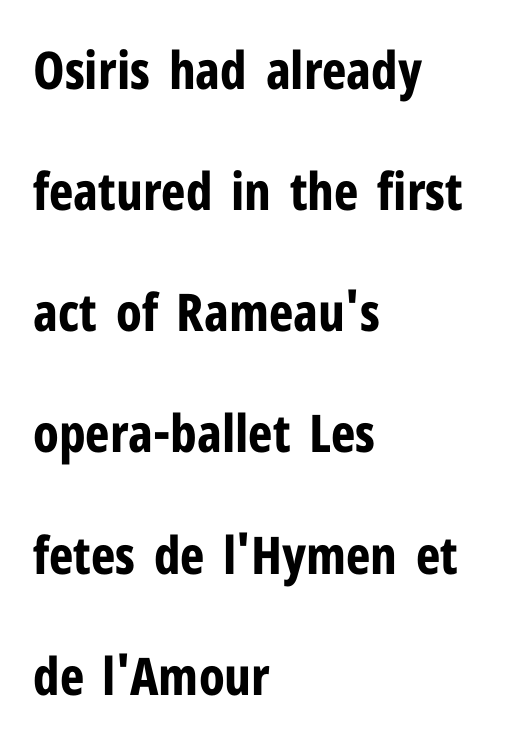
{"serif": "no", "italic": "no", "bold": "yes", "weight": "bold", "width": "condensed", "stroke_contrast": "low", "x_height": "medium", "monospaced": "no", "underline": "no", "align": "left", "line_spacing": "loose", "line_spacing_ratio": 2.33, "letter_spacing": "normal", "letter_spacing_em": 0.0, "glyph_px": 52}
